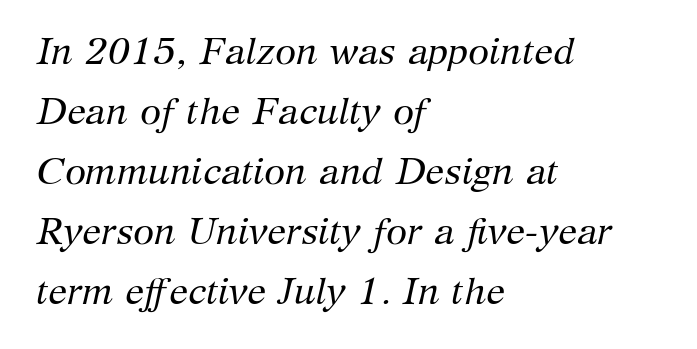
Q: Is the text bold? A: No.
Q: Is the text italic (slanted)? A: Yes, it leans right by about 12 degrees.
Q: Is the typeface a serif or a sans-serif typeface? A: Serif.
Q: Is the text underlined? A: No.
Q: How is the paragraph aligned? A: Left-aligned.
Q: Is the spacing between letters normal or unusually wide? A: Normal.
Q: Is the spacing between lines tight, normal or loose? A: Normal.
Q: Width (condensed, normal, or wide)? A: Normal.
Q: Stroke contrast? A: Medium.
Q: x-height? A: Medium.
Q: Monospaced? A: No.
